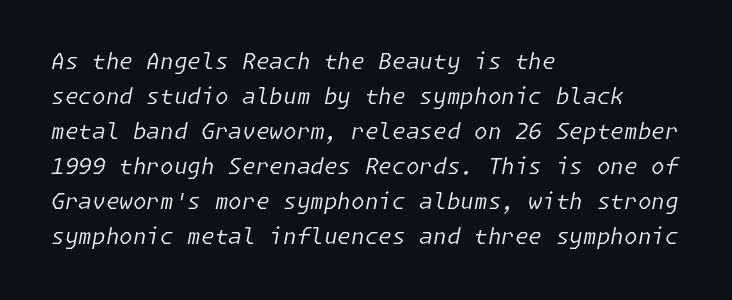
The image shows 22 px text type, italic (leaning right); set left-aligned, normal line spacing (1.59x), normal letter spacing, not underlined.
